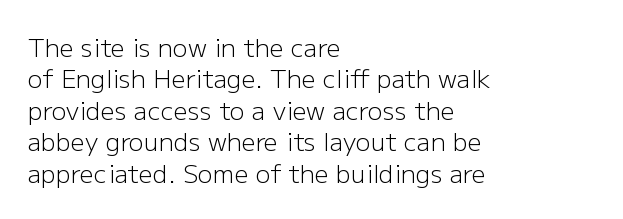
Q: Is the text bold? A: No.
Q: Is the text italic (slanted)? A: No, it is upright.
Q: Is the text underlined? A: No.
Q: How is the paragraph aligned? A: Left-aligned.
Q: Is the spacing between letters normal or unusually wide? A: Normal.
Q: Is the spacing between lines tight, normal or loose? A: Normal.
